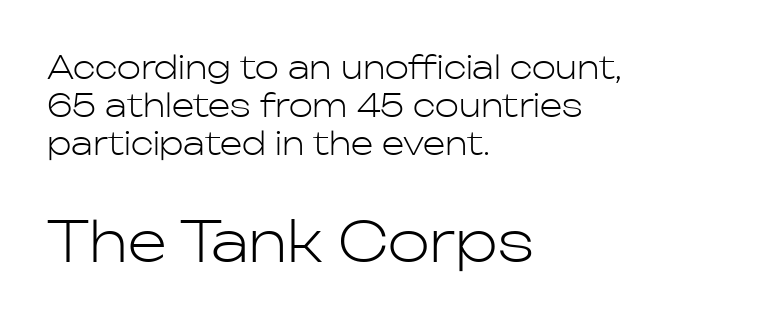
Decoration check: the copy has no underline. This rendering uses left alignment, leaving the right contour irregular. Look at the glyph heights: the lower group is clearly the bigger setting. The passage shown is typeset with a sans-serif family. Nothing unusual about the tracking: characters are spaced as the font intends. Rendered with straight, roman letterforms.
